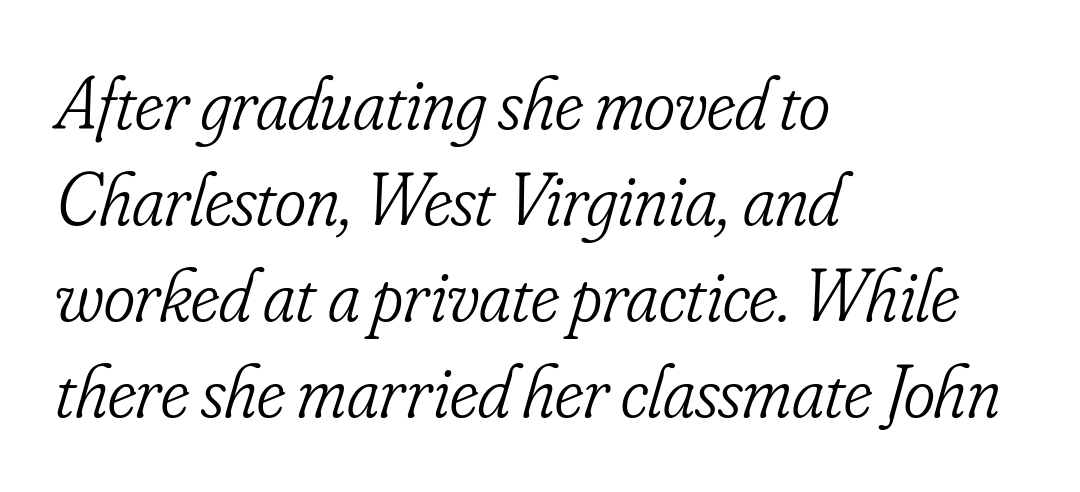
Q: Is the text bold? A: No.
Q: Is the text italic (slanted)? A: Yes, it leans right by about 16 degrees.
Q: Is the typeface a serif or a sans-serif typeface? A: Serif.
Q: Is the text underlined? A: No.
Q: How is the paragraph aligned? A: Left-aligned.
Q: Is the spacing between letters normal or unusually wide? A: Normal.
Q: Is the spacing between lines tight, normal or loose? A: Normal.
Q: Width (condensed, normal, or wide)? A: Condensed.
Q: Stroke contrast? A: Low.
Q: x-height? A: Small.
Q: Monospaced? A: No.
